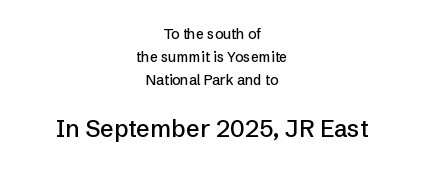
The image shows 24 px text type, upright; set centered, normal line spacing (1.64x), normal letter spacing, not underlined; the second (bottom) block is 1.71x larger.
